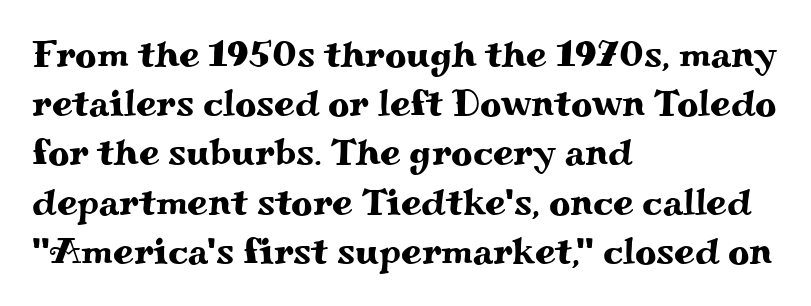
Q: Is the text italic (slanted)? A: No, it is upright.
Q: Is the typeface a serif or a sans-serif typeface? A: Serif.
Q: Is the text underlined? A: No.
Q: How is the paragraph aligned? A: Left-aligned.
Q: Is the spacing between letters normal or unusually wide? A: Normal.
Q: Is the spacing between lines tight, normal or loose? A: Normal.
Q: Width (condensed, normal, or wide)? A: Wide.
Q: Stroke contrast? A: Medium.
Q: x-height? A: Small.
Q: Monospaced? A: No.
